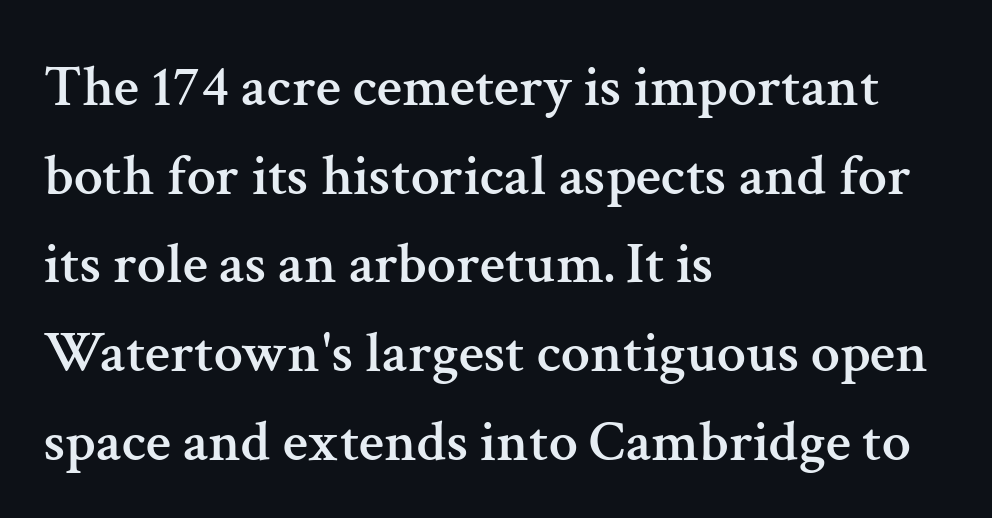
The letters advance in unequal steps, a hallmark of proportional type. You could call the tracking neutral — neither tight nor loose. Regular leading. Is this a sans? No — the strokes have serifs. The strip under each line holds only bare page.
